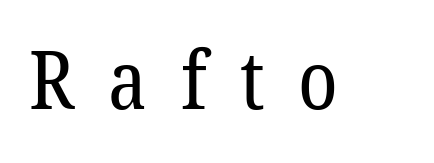
{"serif": "yes", "italic": "no", "bold": "no", "weight": "regular", "width": "normal", "stroke_contrast": "low", "x_height": "medium", "monospaced": "no", "underline": "no", "letter_spacing": "wide", "letter_spacing_em": 0.42, "glyph_px": 80}
